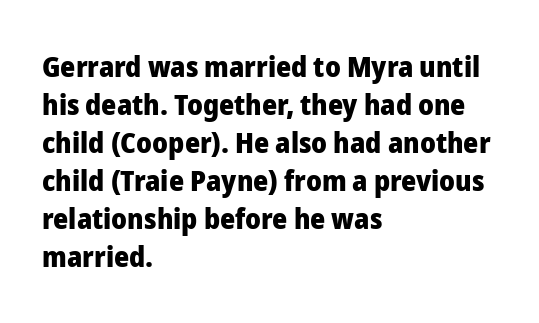
The image shows 29 px heavy sans-serif type, upright; set left-aligned, normal line spacing (1.31x), normal letter spacing, not underlined; low stroke contrast and a medium x-height.
